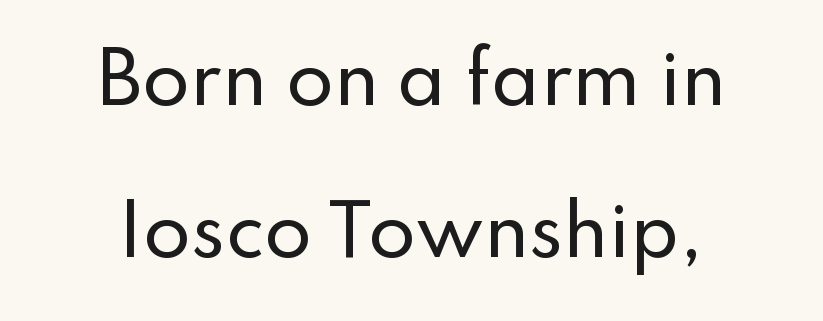
{"serif": "no", "italic": "no", "width": "normal", "stroke_contrast": "low", "x_height": "small", "monospaced": "no", "underline": "no", "line_spacing": "loose", "line_spacing_ratio": 2.21, "letter_spacing": "normal", "letter_spacing_em": 0.0, "glyph_px": 69}
